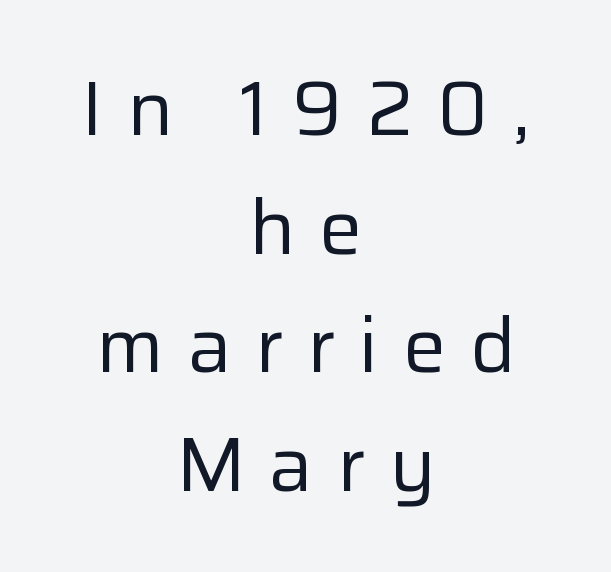
Q: Is the text bold? A: No.
Q: Is the text italic (slanted)? A: No, it is upright.
Q: Is the typeface a serif or a sans-serif typeface? A: Sans-serif.
Q: Is the text underlined? A: No.
Q: How is the paragraph aligned? A: Centered.
Q: Is the spacing between letters normal or unusually wide? A: Unusually wide.
Q: Is the spacing between lines tight, normal or loose? A: Normal.
Q: Width (condensed, normal, or wide)? A: Normal.
Q: Stroke contrast? A: Low.
Q: x-height? A: Medium.
Q: Monospaced? A: No.
